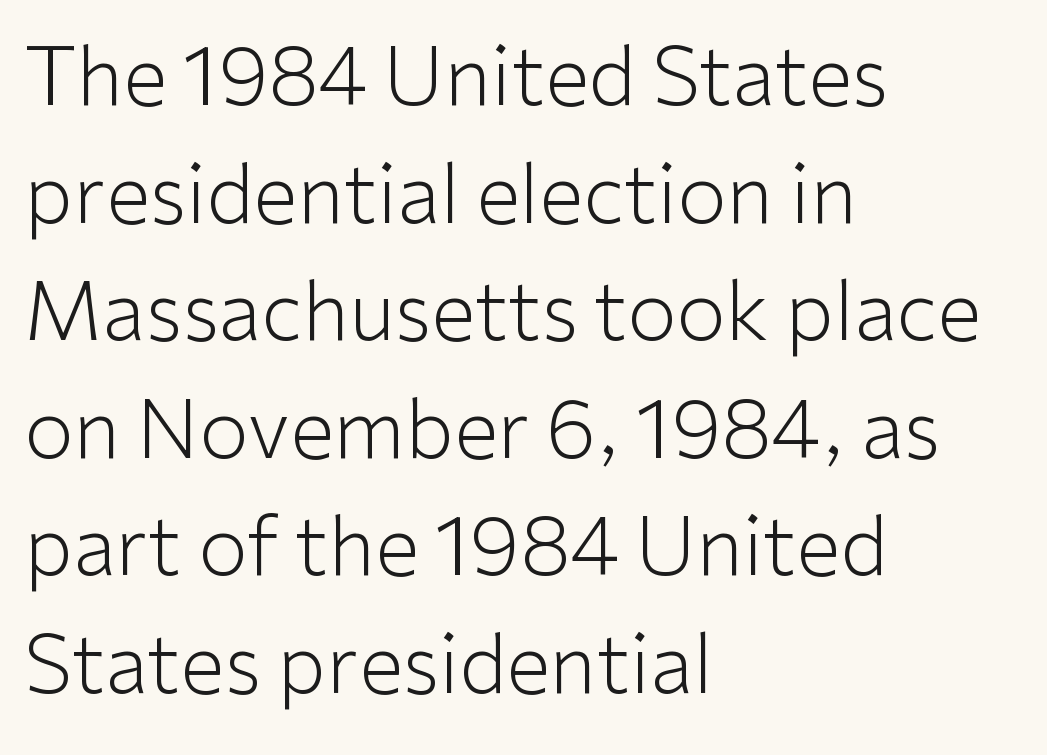
Plain, unruled lines of type. The rendering uses natural spacing where letterforms have individual widths. Quick note: not italic, upright. Normally led — the rows are evenly, conventionally spaced.
